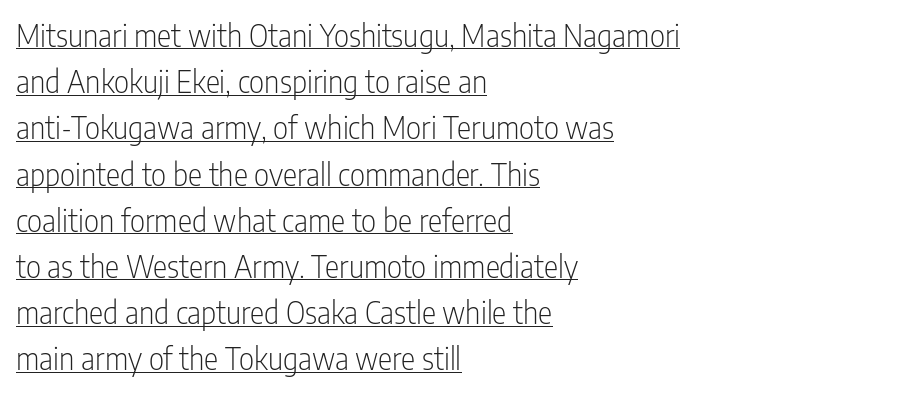
The vertical gap from one line to the next is medium. Stems here are at most as thick as an everyday book face. Serif or sans? Sans — the stroke terminals are bare. Characters follow at the spacing the type designer built in. Do the letters lean? They stand straight.
